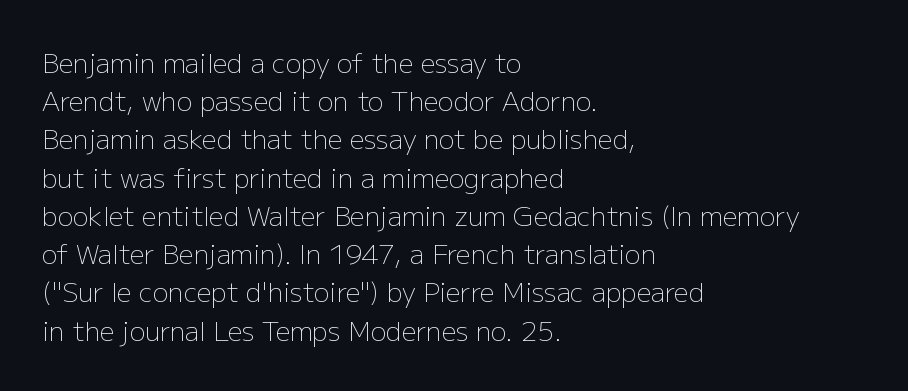
{"italic": "no", "bold": "no", "underline": "no", "align": "left", "line_spacing": "normal", "line_spacing_ratio": 1.47, "letter_spacing": "normal", "letter_spacing_em": 0.0, "glyph_px": 26}
